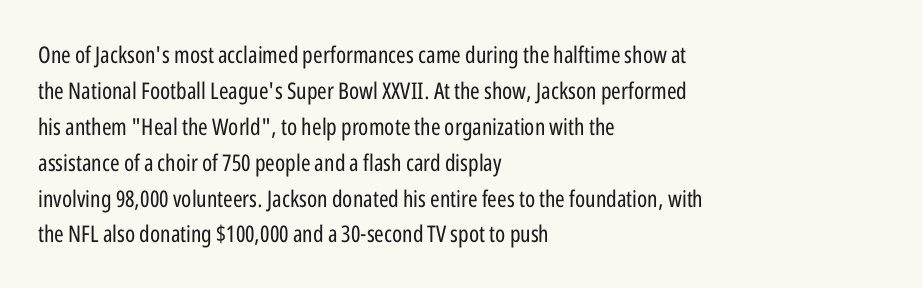
The image shows 23 px text type, upright; set left-aligned, normal line spacing (1.56x), normal letter spacing, not underlined.
